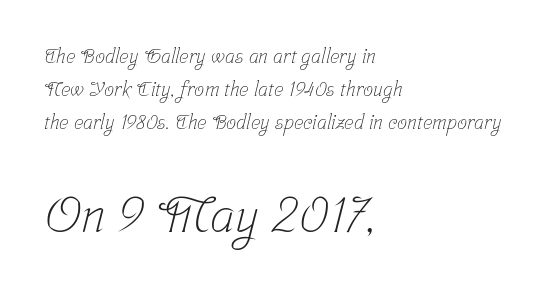
{"serif": "yes", "bold": "no", "weight": "light", "width": "condensed", "stroke_contrast": "low", "x_height": "medium", "monospaced": "no", "underline": "no", "align": "left", "line_spacing": "normal", "line_spacing_ratio": 1.66, "letter_spacing": "normal", "letter_spacing_em": 0.0, "larger_block": "second", "size_ratio": 2.5, "glyph_px": 50}
